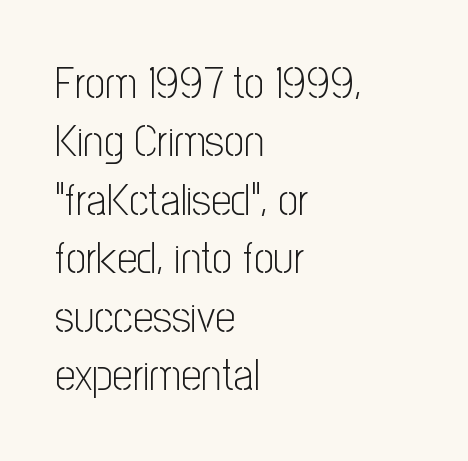
{"serif": "no", "italic": "no", "bold": "no", "weight": "light", "width": "condensed", "stroke_contrast": "low", "x_height": "medium", "monospaced": "no", "underline": "no", "align": "left", "line_spacing": "normal", "line_spacing_ratio": 1.3, "letter_spacing": "normal", "letter_spacing_em": 0.0, "glyph_px": 45}
